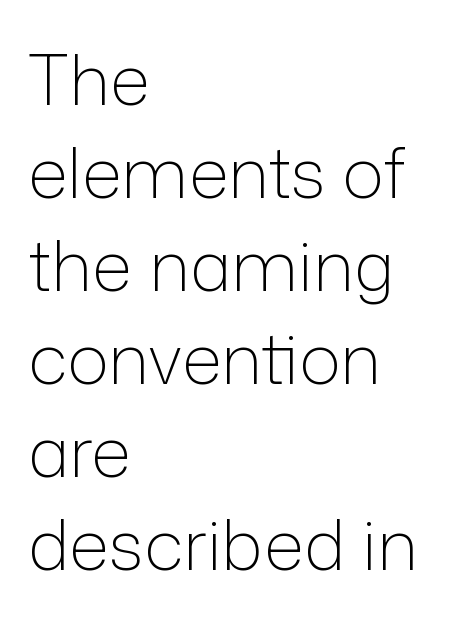
Q: Is the text bold? A: No.
Q: Is the text italic (slanted)? A: No, it is upright.
Q: Is the typeface a serif or a sans-serif typeface? A: Sans-serif.
Q: Is the text underlined? A: No.
Q: How is the paragraph aligned? A: Left-aligned.
Q: Is the spacing between letters normal or unusually wide? A: Normal.
Q: Is the spacing between lines tight, normal or loose? A: Normal.
Q: Width (condensed, normal, or wide)? A: Normal.
Q: Stroke contrast? A: Low.
Q: x-height? A: Medium.
Q: Monospaced? A: No.
